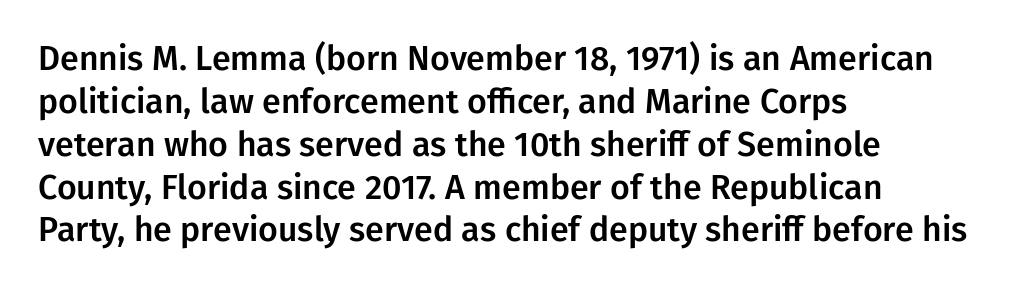
{"serif": "no", "italic": "no", "width": "normal", "stroke_contrast": "low", "x_height": "medium", "monospaced": "no", "underline": "no", "align": "left", "line_spacing": "normal", "line_spacing_ratio": 1.26, "letter_spacing": "normal", "letter_spacing_em": 0.0, "glyph_px": 34}
